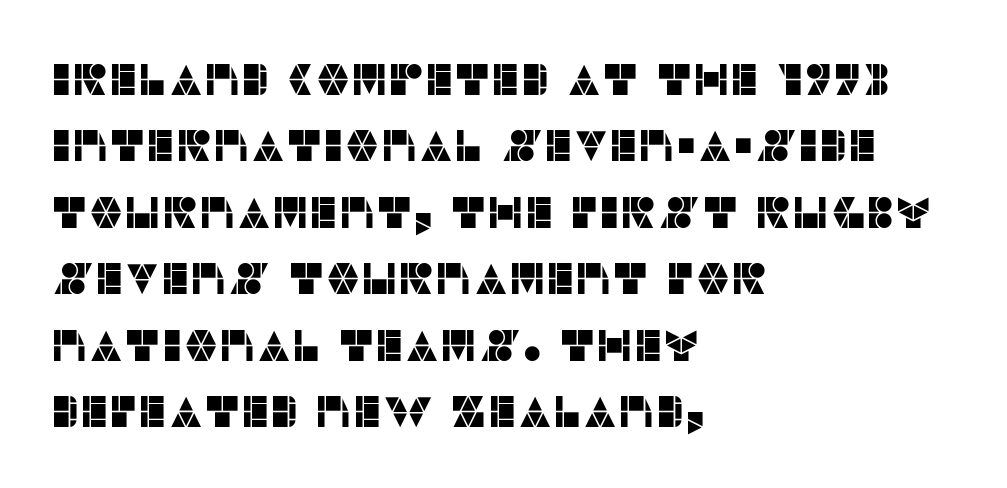
This sample has the flowing, uneven cadence of proportional lettering. The area under the type is left untouched. Caption: multi-line text, flush left, ragged right. The rendering shows plain stroke endings on the letterforms — a sans-serif design. The lettering stays uniformly vertical, giving the passage a roman look.
